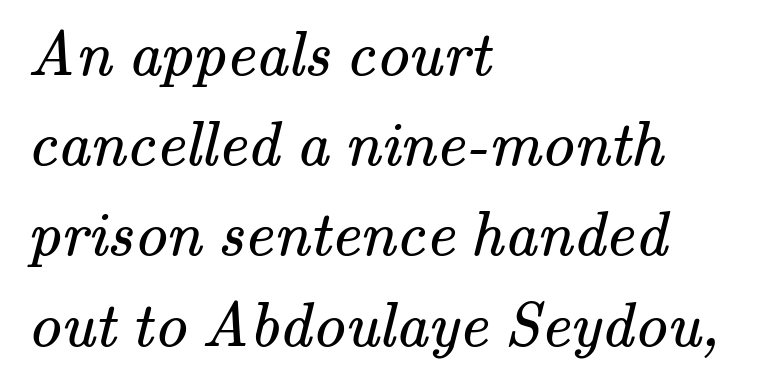
The image shows 64 px regular-weight serif type; set left-aligned, normal line spacing (1.41x), normal letter spacing, not underlined; medium stroke contrast and a small x-height.
